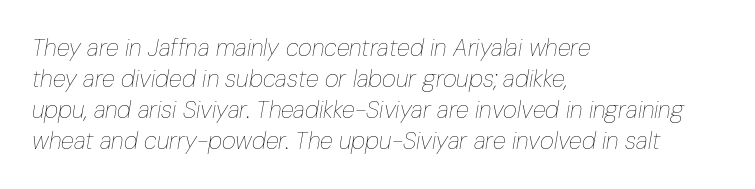
The image shows 24 px text type, italic (leaning right); set left-aligned, normal line spacing (1.29x), normal letter spacing, not underlined.
